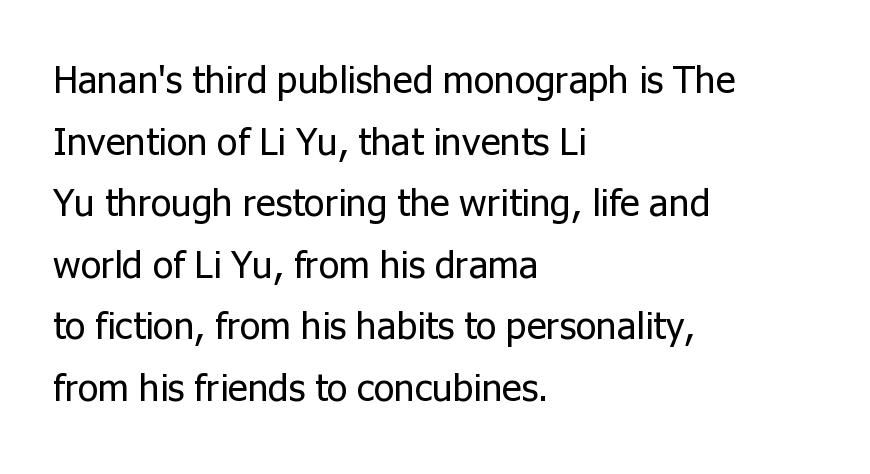
{"serif": "no", "italic": "no", "bold": "no", "weight": "regular", "width": "normal", "stroke_contrast": "low", "x_height": "medium", "monospaced": "no", "underline": "no", "align": "left", "line_spacing": "normal", "line_spacing_ratio": 1.62, "letter_spacing": "normal", "letter_spacing_em": 0.0, "glyph_px": 38}
